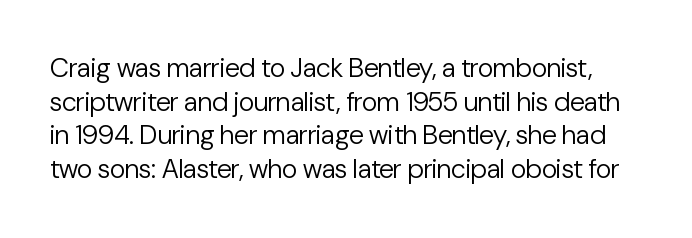
Q: Is the text bold? A: No.
Q: Is the text italic (slanted)? A: No, it is upright.
Q: Is the text underlined? A: No.
Q: Is the spacing between letters normal or unusually wide? A: Normal.
Q: Is the spacing between lines tight, normal or loose? A: Normal.
